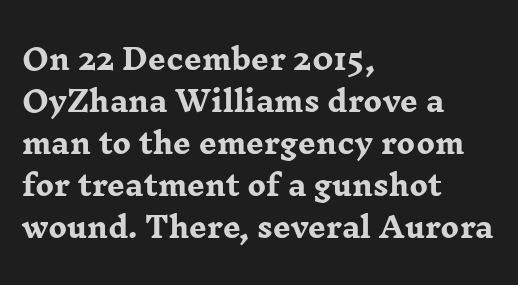
The image shows 28 px heavy, wide serif type, upright; set left-aligned, normal line spacing (1.5x), normal letter spacing, not underlined; low stroke contrast and a medium x-height.
